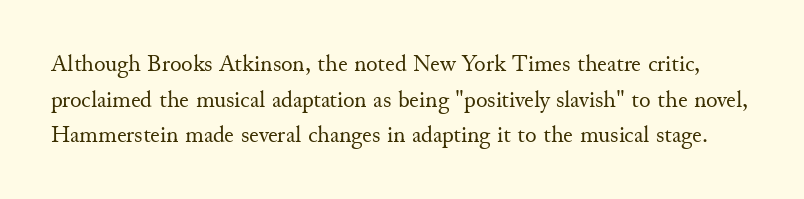
The image shows 24 px text type, upright; set normal line spacing (1.48x), normal letter spacing, not underlined.
